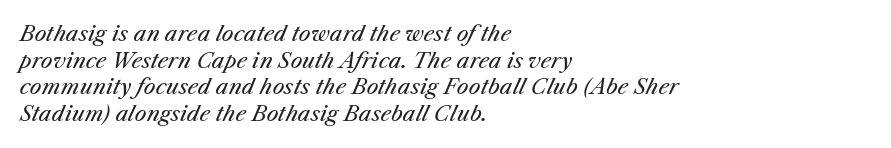
The image shows 21 px text type, italic (leaning right); set left-aligned, normal line spacing (1.27x), normal letter spacing, not underlined.
